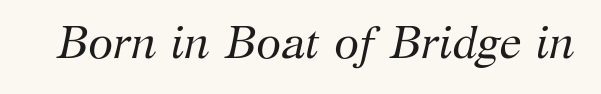
The image shows 45 px regular-weight serif type, italic (leaning right); set normal letter spacing, not underlined; medium stroke contrast and a medium x-height.
